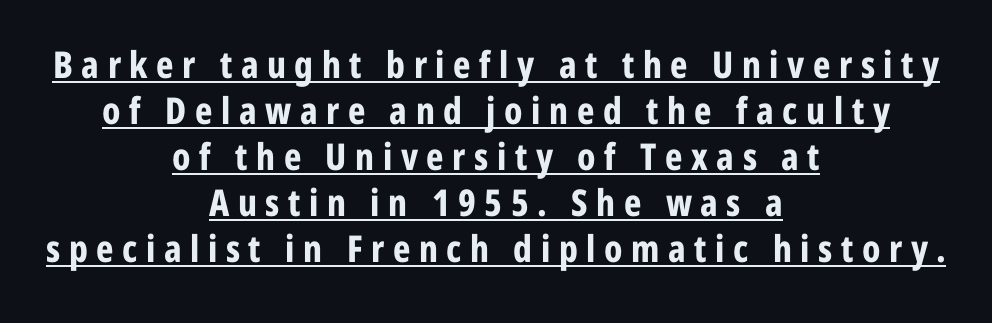
Unlike italic type, these characters show no tilt at all. These lines are rendered in a variable-pitch font. Emphasis is given by a line drawn under the lettering. There is plenty of visible air inserted between adjacent glyphs.
